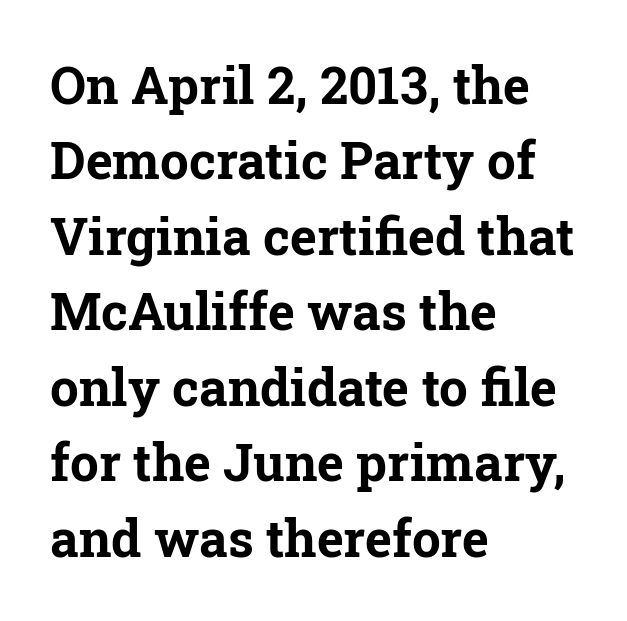
{"serif": "yes", "italic": "no", "bold": "yes", "weight": "bold", "width": "normal", "stroke_contrast": "low", "x_height": "medium", "monospaced": "no", "underline": "no", "align": "left", "line_spacing": "normal", "line_spacing_ratio": 1.48, "letter_spacing": "normal", "letter_spacing_em": 0.0, "glyph_px": 51}
